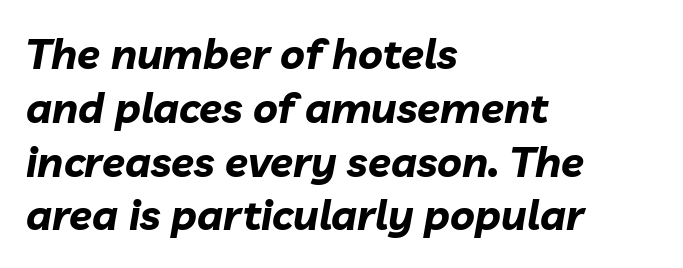
Q: Is the text bold? A: Yes.
Q: Is the text italic (slanted)? A: Yes, it leans right by about 10 degrees.
Q: Is the text underlined? A: No.
Q: How is the paragraph aligned? A: Left-aligned.
Q: Is the spacing between letters normal or unusually wide? A: Normal.
Q: Is the spacing between lines tight, normal or loose? A: Normal.
Q: Width (condensed, normal, or wide)? A: Normal.
Q: Stroke contrast? A: Low.
Q: x-height? A: Medium.
Q: Monospaced? A: No.
